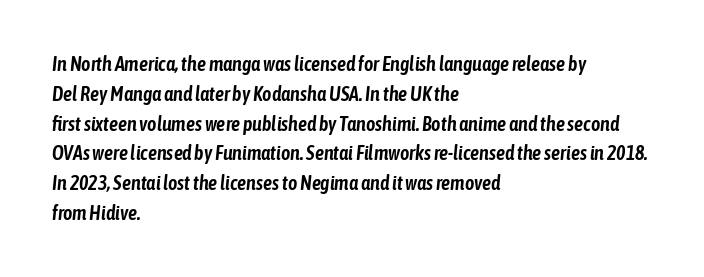
{"italic": "yes", "lean": "right", "slant_degrees": 6, "underline": "no", "align": "left", "line_spacing": "normal", "line_spacing_ratio": 1.49, "letter_spacing": "normal", "letter_spacing_em": 0.0, "glyph_px": 20}
